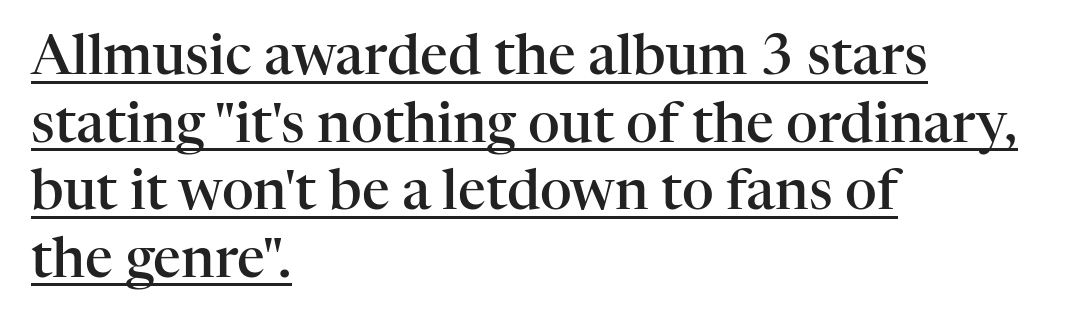
{"serif": "yes", "italic": "no", "bold": "semi", "weight": "semibold", "width": "normal", "stroke_contrast": "high", "x_height": "medium", "monospaced": "no", "underline": "yes", "align": "left", "line_spacing_ratio": 1.23, "letter_spacing": "normal", "letter_spacing_em": 0.0, "glyph_px": 55}
